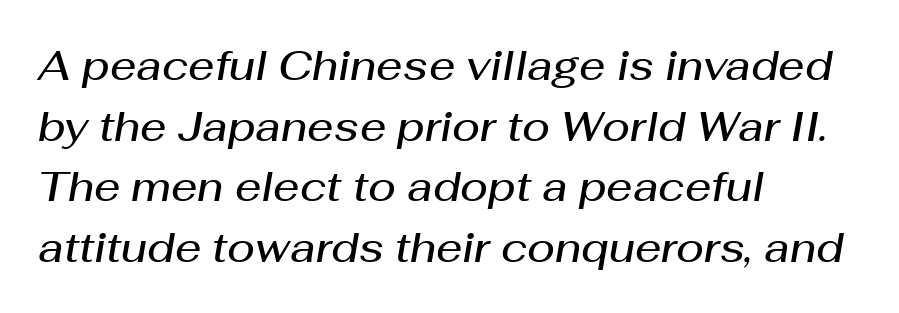
{"italic": "yes", "lean": "right", "slant_degrees": 10, "bold": "semi", "weight": "semibold", "width": "normal", "stroke_contrast": "medium", "x_height": "medium", "monospaced": "no", "underline": "no", "align": "left", "line_spacing": "normal", "line_spacing_ratio": 1.48, "letter_spacing": "normal", "letter_spacing_em": 0.0, "glyph_px": 41}
